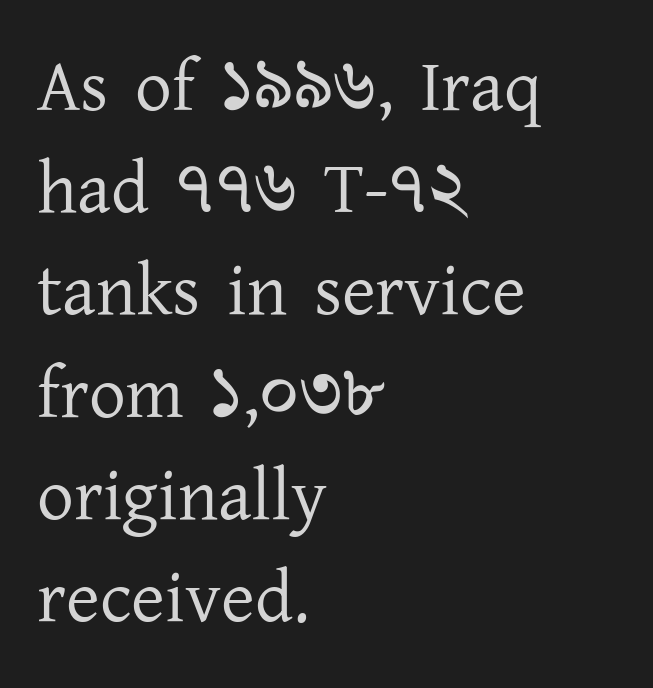
{"serif": "yes", "italic": "no", "bold": "no", "weight": "regular", "width": "normal", "stroke_contrast": "low", "x_height": "medium", "monospaced": "no", "underline": "no", "align": "left", "line_spacing": "normal", "line_spacing_ratio": 1.4, "letter_spacing": "normal", "letter_spacing_em": 0.0, "glyph_px": 73}
